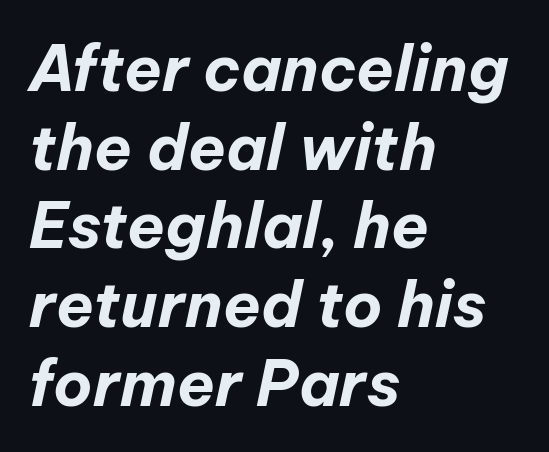
The image shows 62 px bold type, italic (leaning right); set left-aligned, normal line spacing (1.27x), normal letter spacing, not underlined; low stroke contrast and a medium x-height.
